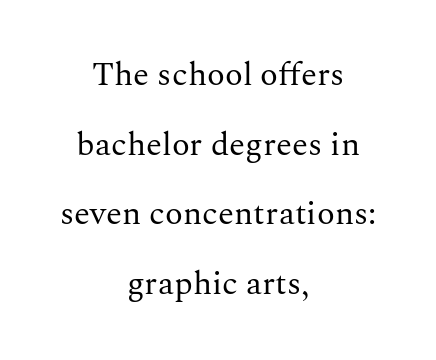
Check the space under the baseline: it is left empty. This sample has the flowing, uneven cadence of proportional lettering. The horizontal fit of the characters is conventional and even. Honestly, the rows look like they've been pulled way apart. The characters are drawn with everyday or finer stroke widths. I'd call this a serif setting — the letters wear small feet.
